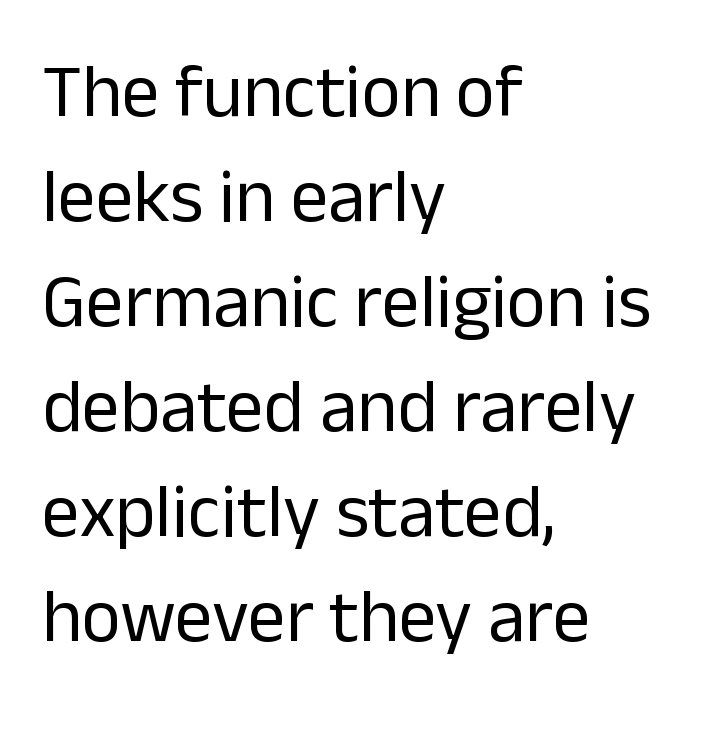
{"serif": "no", "italic": "no", "bold": "no", "weight": "regular", "width": "normal", "stroke_contrast": "low", "x_height": "medium", "monospaced": "no", "underline": "no", "align": "left", "line_spacing": "normal", "line_spacing_ratio": 1.4, "letter_spacing": "normal", "letter_spacing_em": 0.0, "glyph_px": 75}
